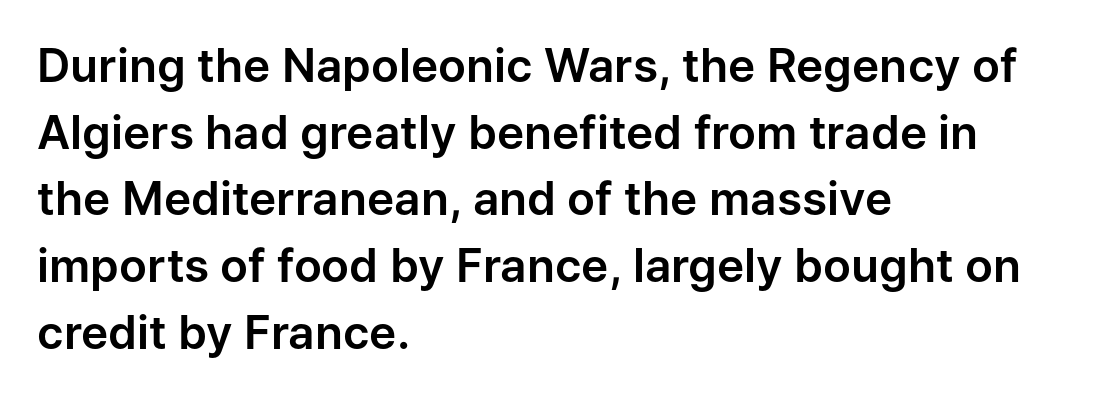
Do the letters lean? They stand straight. The rendering anchors every line to the left-hand side. Letterform terminals end flat and unadorned throughout the passage. Only glyphs here, with clear space below each row. The leading is moderate, giving the passage an even texture. The letters advance in unequal steps, a hallmark of proportional type.
